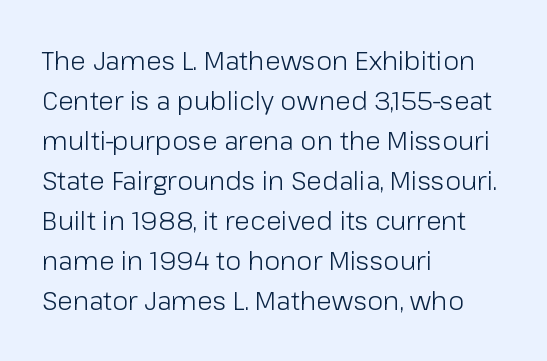
{"italic": "no", "bold": "no", "underline": "no", "align": "left", "line_spacing": "normal", "line_spacing_ratio": 1.54, "letter_spacing": "normal", "letter_spacing_em": 0.0, "glyph_px": 26}
